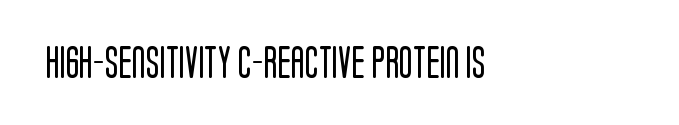
The image shows 32 px regular-weight, condensed sans-serif type, upright; set left-aligned, normal letter spacing, not underlined; low stroke contrast and a large x-height.
